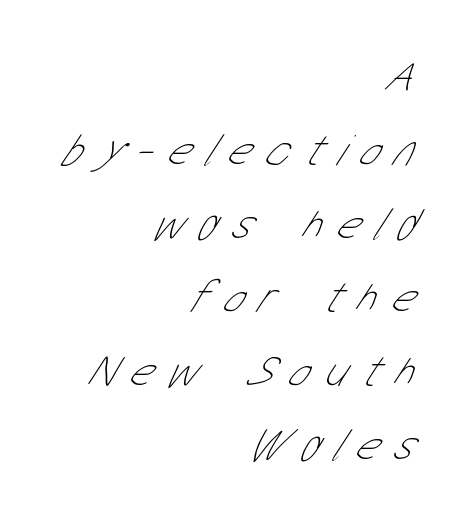
Q: Is the text bold? A: No.
Q: Is the typeface a serif or a sans-serif typeface? A: Sans-serif.
Q: Is the text underlined? A: No.
Q: How is the paragraph aligned? A: Right-aligned.
Q: Is the spacing between letters normal or unusually wide? A: Unusually wide.
Q: Is the spacing between lines tight, normal or loose? A: Normal.
Q: Width (condensed, normal, or wide)? A: Condensed.
Q: Stroke contrast? A: Low.
Q: x-height? A: Medium.
Q: Monospaced? A: No.
